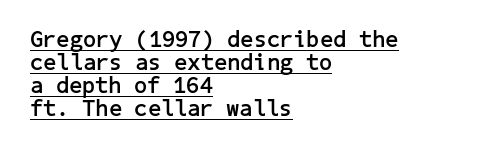
Like a heading marked for emphasis, these lines bear an underscore. The rendering uses a small line-height, squeezing the rows. Observe the ordinary spacing: letters are neighbours, not strangers. Line beginnings align vertically; line endings do not.
